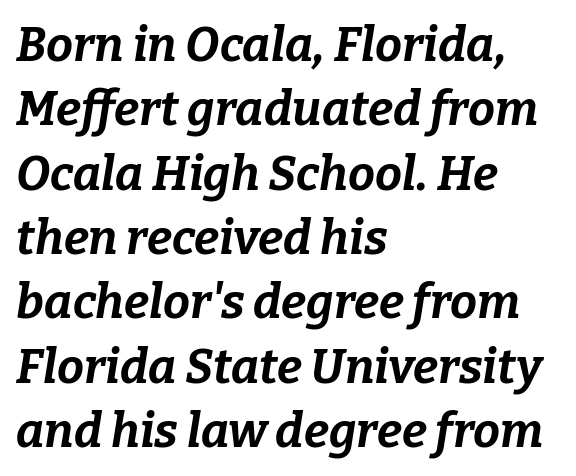
The image shows 48 px bold type, italic (leaning right); set left-aligned, normal line spacing (1.34x), normal letter spacing, not underlined; low stroke contrast and a medium x-height.
